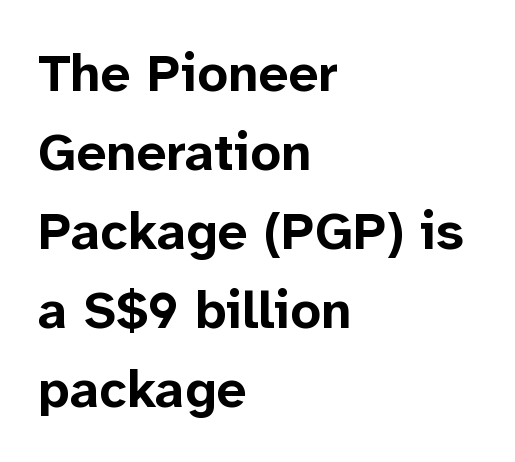
This is the regular roman posture of the typeface. Spacing between characters is what you'd get straight out of the box. The zone under the glyphs is completely vacant. Vertically, the passage feels balanced, rows spaced as you'd expect. As a designer I'd log this as weight 700, bold.
